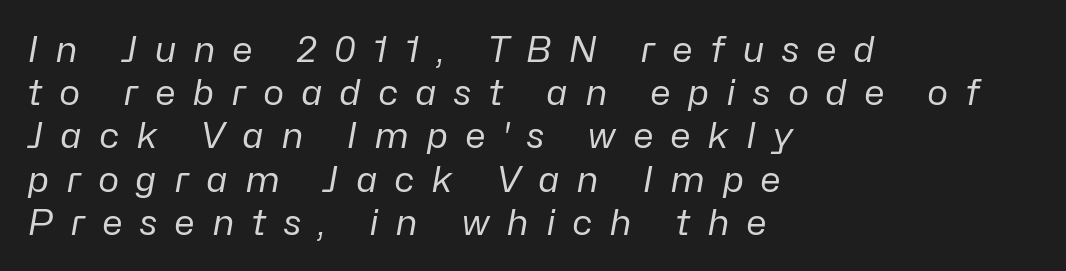
The image shows 36 px regular-weight type, italic (leaning right); set left-aligned, line spacing 1.2x, unusually wide letter spacing (+0.46 em), not underlined; low stroke contrast and a medium x-height.
